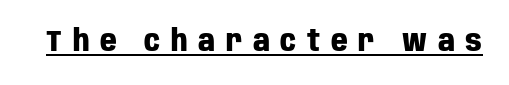
The face used here appears with an underline applied. Examine the stroke ends and you'll find no serifs. The letters stand straight up with perfectly vertical stems. Think of a printed novel: that variable character pitch is what you see here. Caption: expanded tracking, letters set apart.
